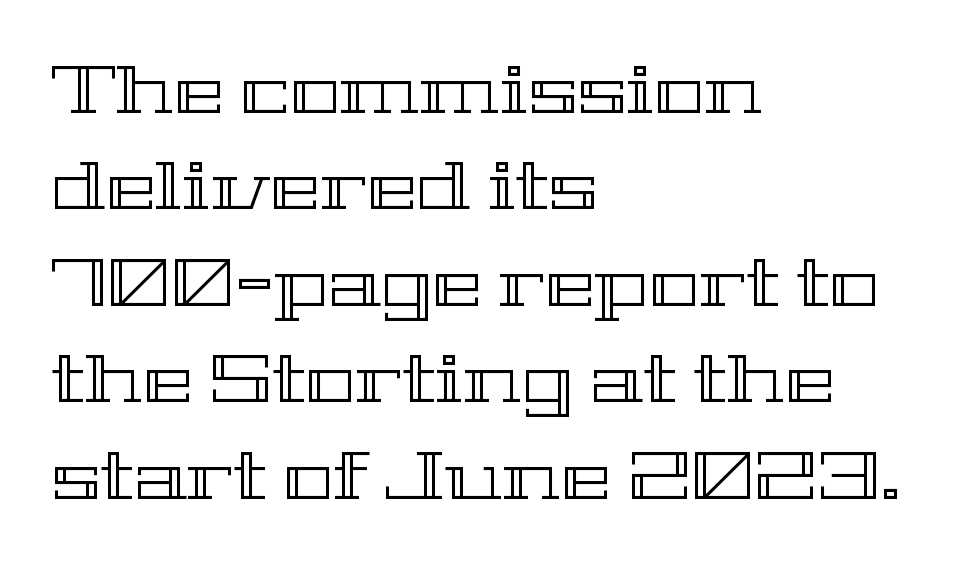
The image shows 67 px wide type, upright; set left-aligned, normal line spacing (1.44x), normal letter spacing, not underlined; a medium x-height.
